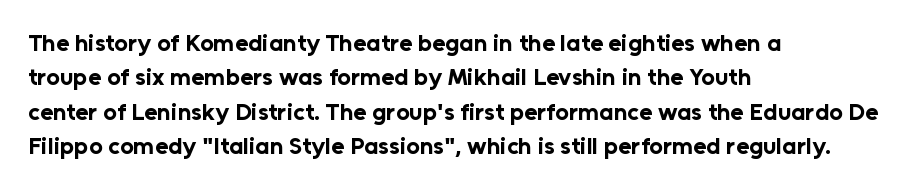
The passage shown is emphatically bold. The space directly below the letters is spotless. Italic? Not at all — the glyphs are vertical. The block of text has a typical density, with ordinary space between rows.
